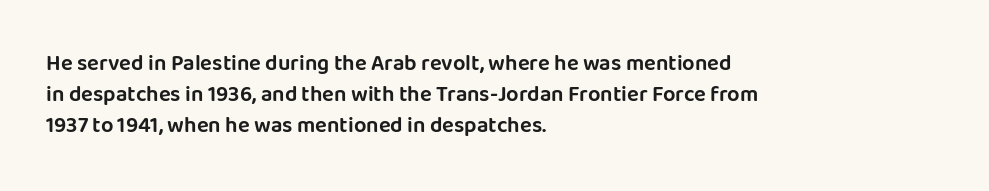
No italicization has been applied; the sample stays upright. The text block is weighted toward the left margin, trailing off unevenly rightward. Each row of text sits above clean, open space. Leading matches the norm, producing a regular column. Nobody touched the tracking dial on this one.
